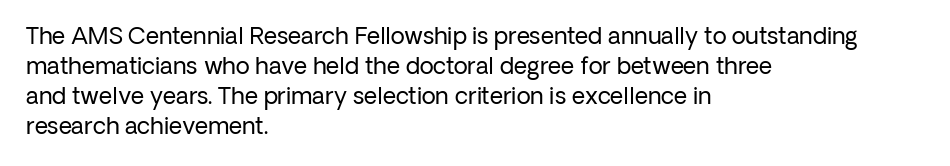
Q: Is the text bold? A: No.
Q: Is the text italic (slanted)? A: No, it is upright.
Q: Is the text underlined? A: No.
Q: How is the paragraph aligned? A: Left-aligned.
Q: Is the spacing between letters normal or unusually wide? A: Normal.
Q: Is the spacing between lines tight, normal or loose? A: Normal.
